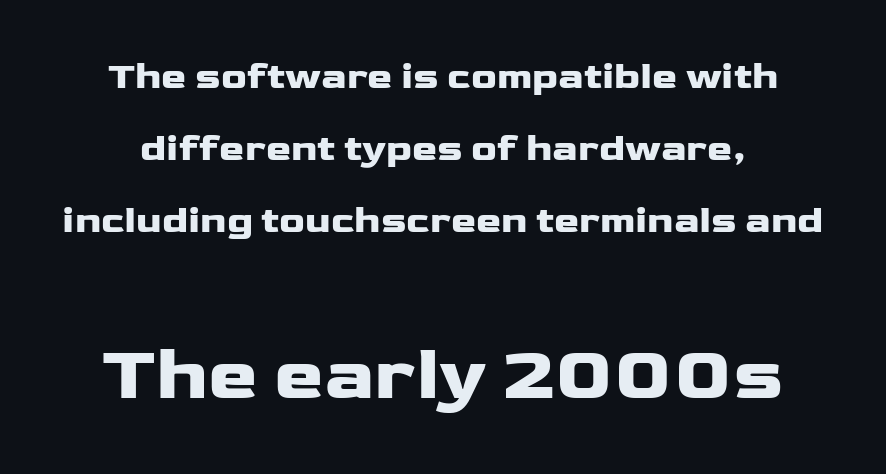
Q: Is the text bold? A: Yes.
Q: Is the text italic (slanted)? A: No, it is upright.
Q: Is the typeface a serif or a sans-serif typeface? A: Sans-serif.
Q: Is the text underlined? A: No.
Q: Is the spacing between letters normal or unusually wide? A: Normal.
Q: Is the spacing between lines tight, normal or loose? A: Loose.
Q: Which block of text is set in a larger size, the first (top) or the second (bottom)? A: The second (bottom) one.
Q: Width (condensed, normal, or wide)? A: Wide.
Q: Stroke contrast? A: Low.
Q: x-height? A: Medium.
Q: Monospaced? A: No.
